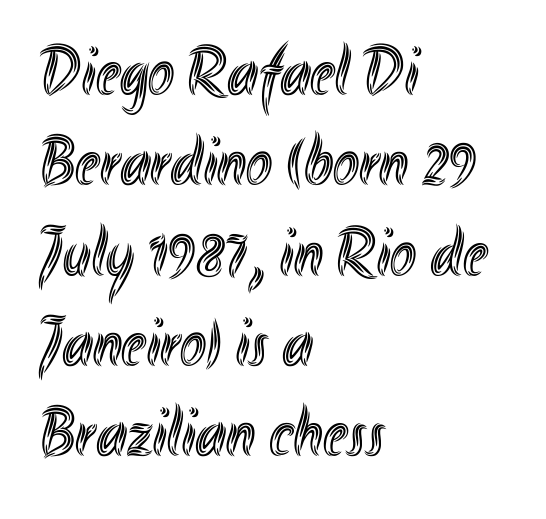
The image shows 70 px condensed type; set left-aligned, normal line spacing (1.29x), normal letter spacing, not underlined; a small x-height.
